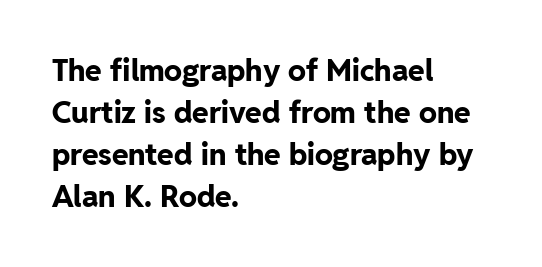
The image shows 30 px bold sans-serif type, upright; set left-aligned, normal line spacing (1.4x), normal letter spacing, not underlined; low stroke contrast and a medium x-height.
